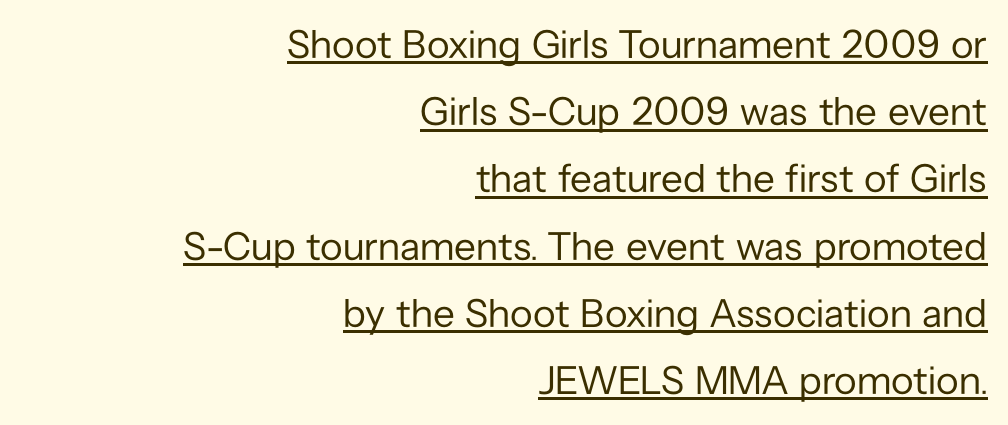
Q: Is the text bold? A: No.
Q: Is the text italic (slanted)? A: No, it is upright.
Q: Is the typeface a serif or a sans-serif typeface? A: Sans-serif.
Q: Is the text underlined? A: Yes.
Q: How is the paragraph aligned? A: Right-aligned.
Q: Is the spacing between letters normal or unusually wide? A: Normal.
Q: Is the spacing between lines tight, normal or loose? A: Normal.
Q: Width (condensed, normal, or wide)? A: Normal.
Q: Stroke contrast? A: Low.
Q: x-height? A: Medium.
Q: Monospaced? A: No.
